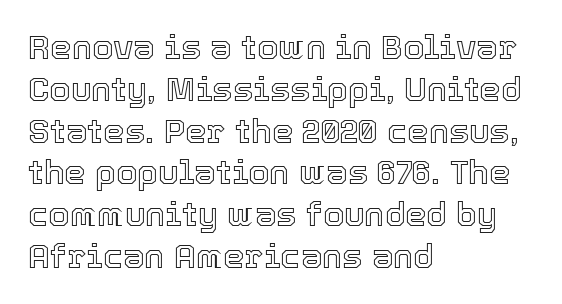
Q: Is the text italic (slanted)? A: No, it is upright.
Q: Is the text underlined? A: No.
Q: How is the paragraph aligned? A: Left-aligned.
Q: Is the spacing between letters normal or unusually wide? A: Normal.
Q: Width (condensed, normal, or wide)? A: Normal.
Q: x-height? A: Medium.
Q: Monospaced? A: No.
